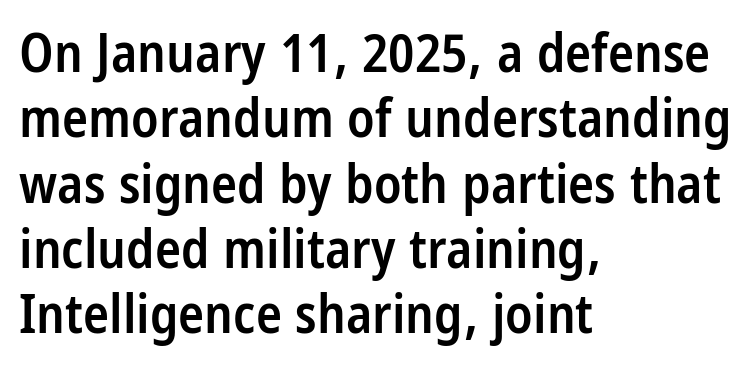
The passage shown is typed in a proportional face where columns would drift. Spacing between characters is what you'd get straight out of the box. Beneath every word, the page is bare. Style check: upright. In terms of weight, the rendering is demibold, just under bold.
